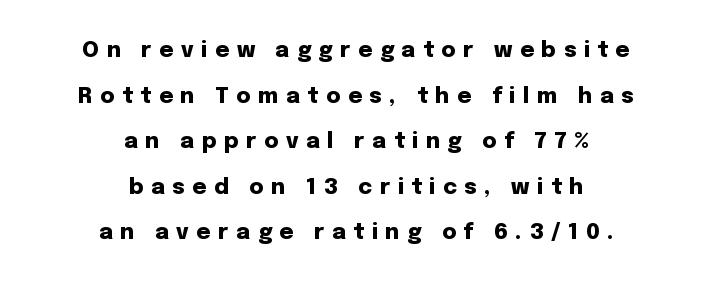
{"italic": "no", "bold": "yes", "underline": "no", "align": "center", "line_spacing": "loose", "line_spacing_ratio": 2.07, "letter_spacing": "wide", "letter_spacing_em": 0.34, "glyph_px": 22}
